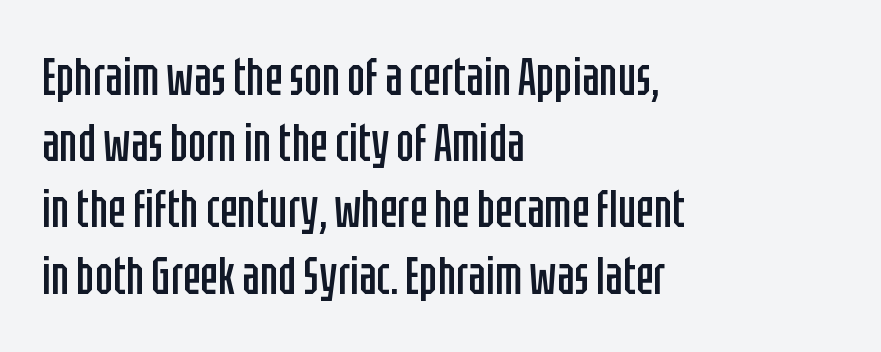
Stroke thickness stays within the range of a standard reading face or lighter. Every row of glyphs begins at an identical x-position on the left. Between one letter and the next there's only the usual sliver of space. Designer's note — italics off, roman on. Lines of text with bare space underneath. What's the leading like? Ordinary, nothing unusual.
